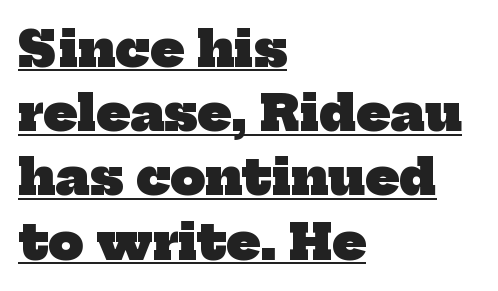
The image shows 49 px heavy serif type; set left-aligned, normal line spacing (1.31x), normal letter spacing, underlined; low stroke contrast and a medium x-height.
